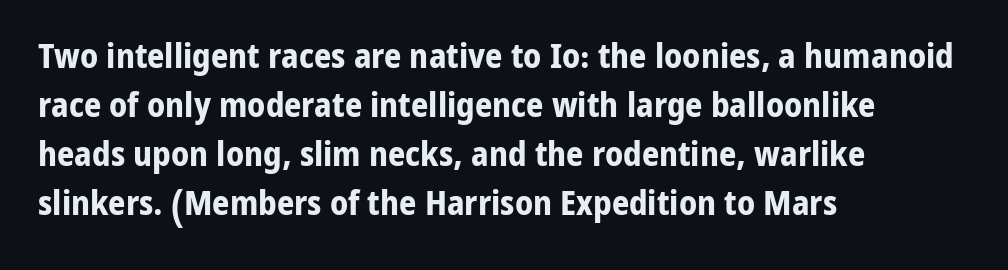
The typeface chosen for these lines omits serifs. Regarding leading, the lines here are spaced in the standard way. The line texture is even and compact thanks to regular tracking. The letters stand upright; this is a roman face. The glyphs are unaccompanied by any horizontal stroke below them. Typographic density is high because the face is bold.
